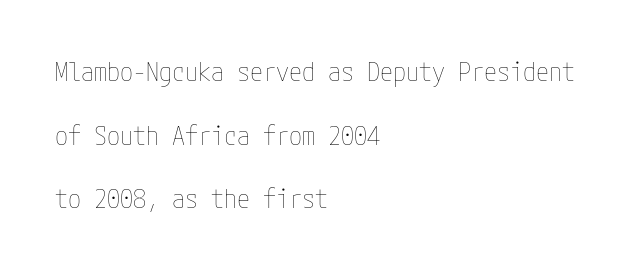
Q: Is the text bold? A: No.
Q: Is the text italic (slanted)? A: No, it is upright.
Q: Is the text underlined? A: No.
Q: How is the paragraph aligned? A: Left-aligned.
Q: Is the spacing between letters normal or unusually wide? A: Normal.
Q: Is the spacing between lines tight, normal or loose? A: Loose.
